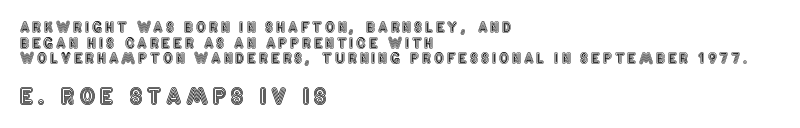
Q: Is the text italic (slanted)? A: No, it is upright.
Q: Is the text underlined? A: No.
Q: How is the paragraph aligned? A: Left-aligned.
Q: Is the spacing between letters normal or unusually wide? A: Unusually wide.
Q: Is the spacing between lines tight, normal or loose? A: Tight.
Q: Which block of text is set in a larger size, the first (top) or the second (bottom)? A: The second (bottom) one.
